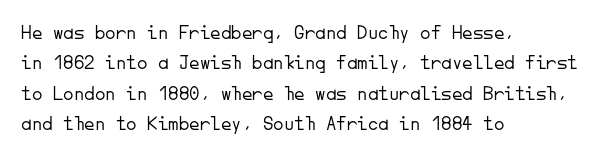
Letter spacing: default. Ink coverage per letter is moderate at most. The rag falls on the right side of this text block. Descenders are the only things crossing below the line. This block has exactly the height ordinary leading produces. This is the regular roman posture of the typeface.
